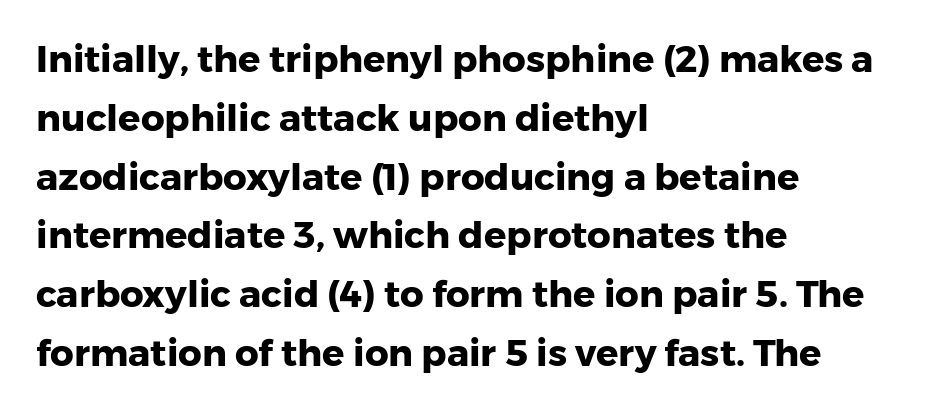
Q: Is the text bold? A: Yes.
Q: Is the text italic (slanted)? A: No, it is upright.
Q: Is the typeface a serif or a sans-serif typeface? A: Sans-serif.
Q: Is the text underlined? A: No.
Q: How is the paragraph aligned? A: Left-aligned.
Q: Is the spacing between letters normal or unusually wide? A: Normal.
Q: Is the spacing between lines tight, normal or loose? A: Normal.
Q: Width (condensed, normal, or wide)? A: Normal.
Q: Stroke contrast? A: Low.
Q: x-height? A: Medium.
Q: Monospaced? A: No.
